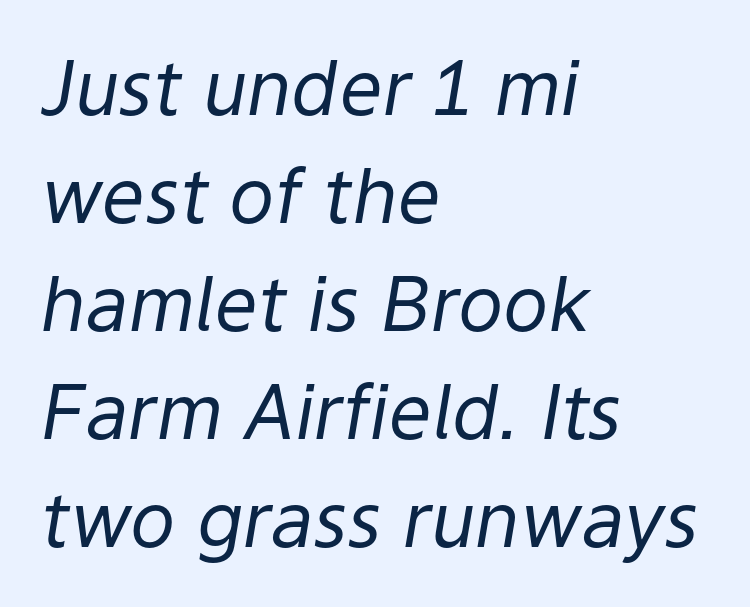
Q: Is the text bold? A: No.
Q: Is the text italic (slanted)? A: Yes, it leans right by about 9 degrees.
Q: Is the text underlined? A: No.
Q: How is the paragraph aligned? A: Left-aligned.
Q: Is the spacing between letters normal or unusually wide? A: Normal.
Q: Is the spacing between lines tight, normal or loose? A: Normal.
Q: Width (condensed, normal, or wide)? A: Normal.
Q: Stroke contrast? A: Low.
Q: x-height? A: Medium.
Q: Monospaced? A: No.
